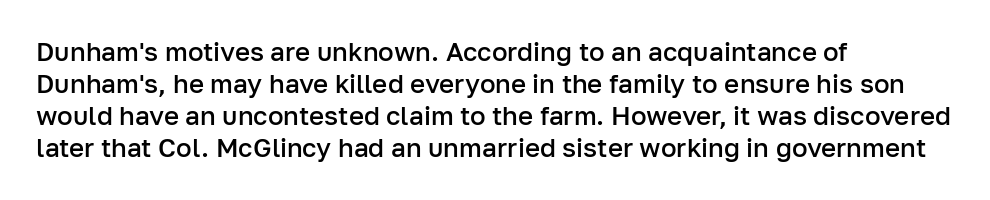
{"italic": "no", "bold": "semi", "underline": "no", "align": "left", "line_spacing_ratio": 1.23, "letter_spacing": "normal", "letter_spacing_em": 0.0, "glyph_px": 26}
